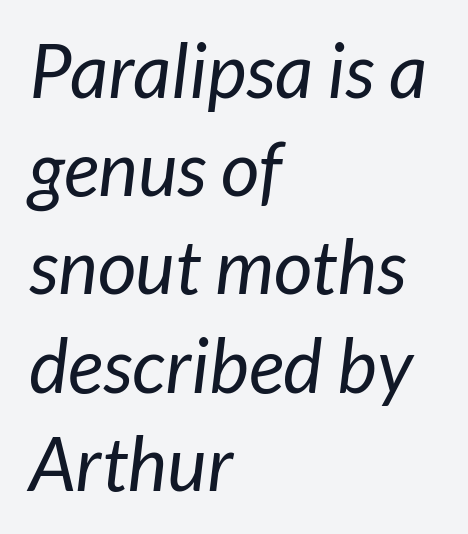
The image shows 75 px regular-weight sans-serif type; set left-aligned, normal line spacing (1.31x), normal letter spacing, not underlined; low stroke contrast and a medium x-height.
